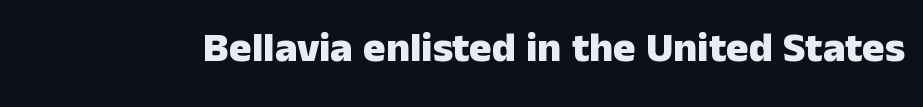
In terms of letterform style, serifs are entirely absent. Is this a fixed-width face? No — the glyphs have proportional, varying widths. Every letter is thick-stroked: bold, no question. The glyphs are unaccompanied by any horizontal stroke below them. The axis of the letterforms is exactly vertical. Students, note that the glyphs here touch the page at normal intervals.
